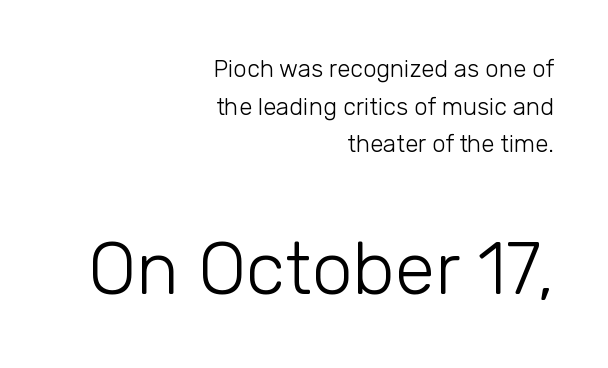
The specimen reads as upright at a glance. Check where the strokes stop: nothing finishes them off — pure sans. Compared with typical body copy, the letter spacing here is the same. Is the lower block the larger one? Yes — the lower block carries the bigger type.
